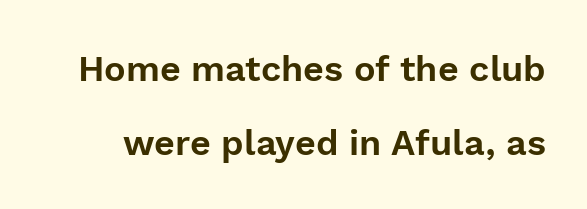
The image shows 36 px sans-serif type, upright; set loose line spacing (2.05x), normal letter spacing, not underlined; a medium x-height.
